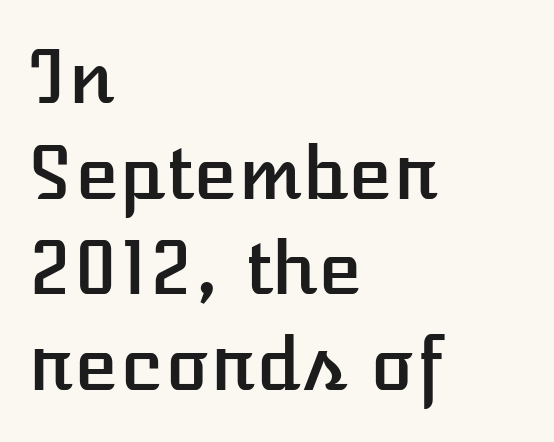
This sample has the flowing, uneven cadence of proportional lettering. The line-height multiplier appears to be the usual default. The lines are quadded left. Look at the tracking — it's just the regular setting, nothing added. Is there any slant? The stems are plumb.
